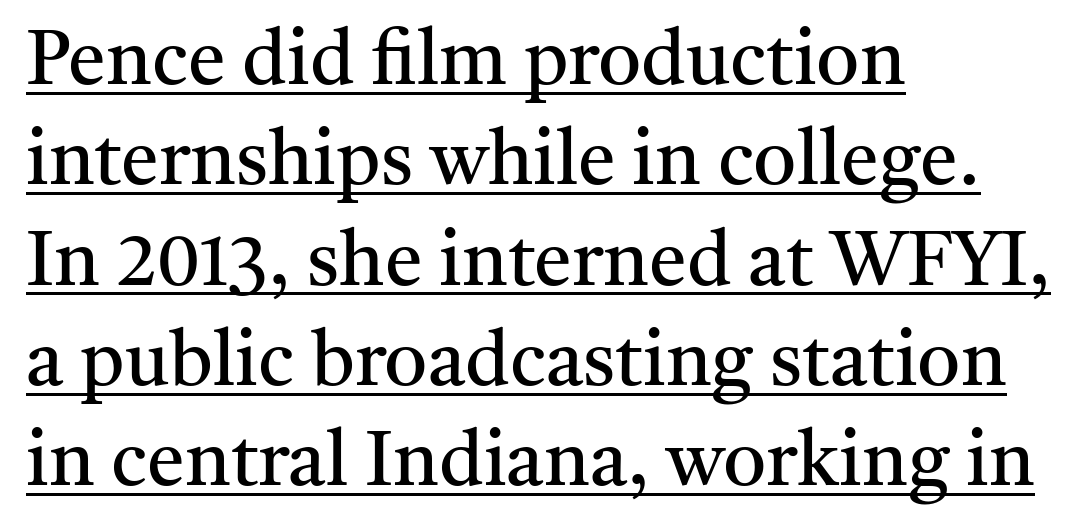
Q: Is the text bold? A: No.
Q: Is the text italic (slanted)? A: No, it is upright.
Q: Is the typeface a serif or a sans-serif typeface? A: Serif.
Q: Is the text underlined? A: Yes.
Q: How is the paragraph aligned? A: Left-aligned.
Q: Is the spacing between letters normal or unusually wide? A: Normal.
Q: Is the spacing between lines tight, normal or loose? A: Normal.
Q: Width (condensed, normal, or wide)? A: Normal.
Q: Stroke contrast? A: Medium.
Q: x-height? A: Medium.
Q: Monospaced? A: No.
